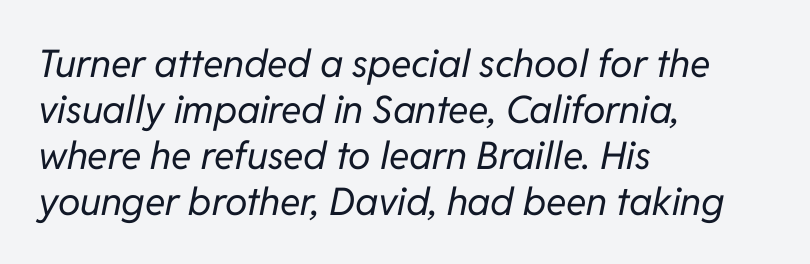
The image shows 38 px regular-weight type, italic (leaning right); set left-aligned, line spacing 1.21x, normal letter spacing, not underlined; low stroke contrast and a medium x-height.
